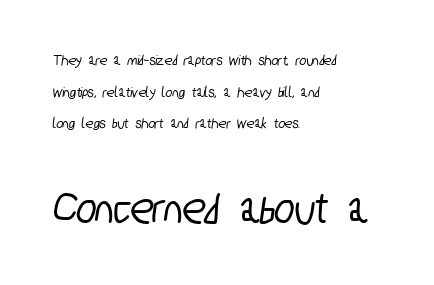
The compositor pushed each line to the left boundary. Is this a sans? Yes — the strokes have no serifs. You could fit nearly another row in the gap between these rows. The face used here is proportionally spaced, like ordinary book or web type. Look at the glyph heights: the lower group is clearly the bigger setting.
